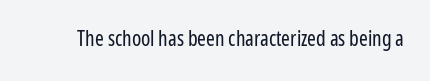
The image shows 21 px text type, upright; set normal letter spacing, not underlined.
